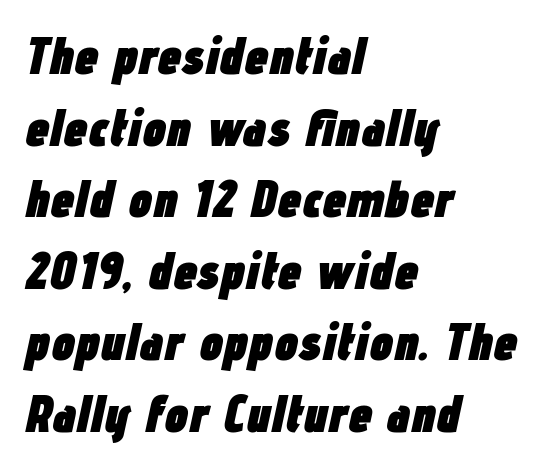
The image shows 53 px heavy, condensed type, italic (leaning right); set left-aligned, normal line spacing (1.35x), normal letter spacing, not underlined; low stroke contrast and a medium x-height.
